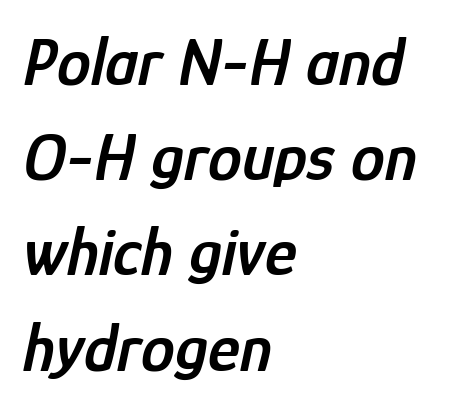
Caption: multi-line text, flush left, ragged right. The rows are spaced the way most documents space them. Decoration check: the copy has no underline. If you drew a line through each stem, it would be angled. Honestly, the letter spacing is just normal — you wouldn't notice it. Typesetter's note: demi weight, one step under bold.
